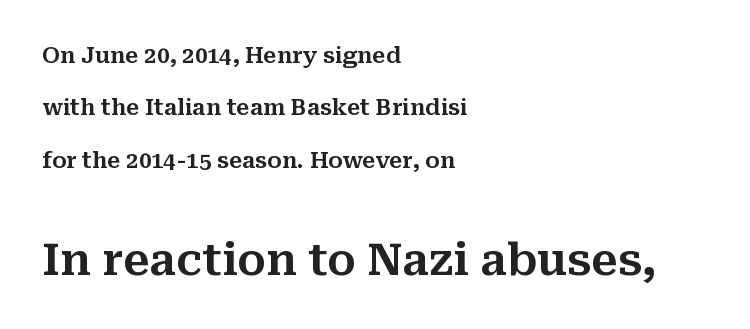
The passage shown is typeset with a serif family. Line beginnings align vertically; line endings do not. Compare the two chunks: the lower has the greater cap height. Type without underlining. These lines stand farther apart than default settings would place them. The face used here is rendered with its standard letterfit.
